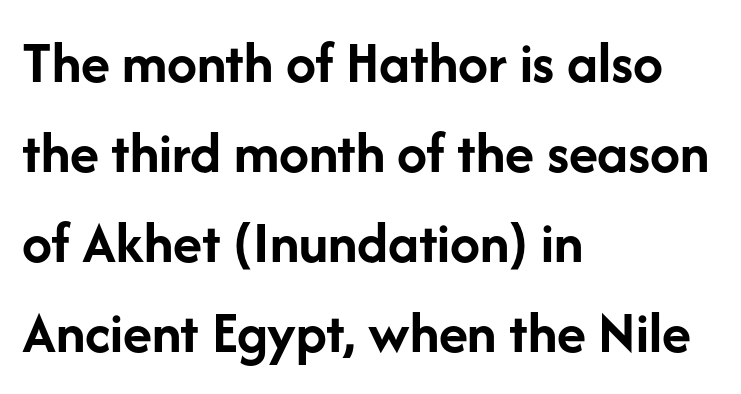
Students, this is bold: see how much ink each stroke carries. Every character sits straight up, as roman type does. A typesetter would label this face a sans. Is the block centered? No — it sits flush against the left margin. The rendering uses natural spacing where letterforms have individual widths. The passage shown has conventional tracking throughout.
